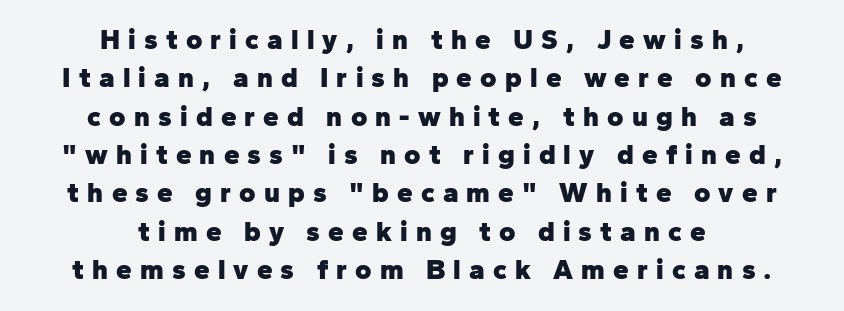
Alignment: centered. Letter spacing: wide. It's the straight-up-and-down kind of type. Lines of text with bare space underneath. The characters look thick and weighty, a clear bold. Nope, no serifs anywhere on these letters.
